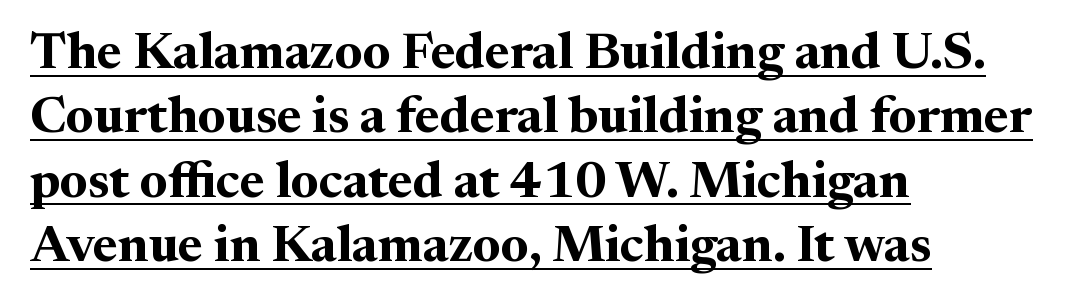
Q: Is the text bold? A: Yes.
Q: Is the text italic (slanted)? A: No, it is upright.
Q: Is the typeface a serif or a sans-serif typeface? A: Serif.
Q: Is the text underlined? A: Yes.
Q: How is the paragraph aligned? A: Left-aligned.
Q: Is the spacing between letters normal or unusually wide? A: Normal.
Q: Is the spacing between lines tight, normal or loose? A: Normal.
Q: Width (condensed, normal, or wide)? A: Normal.
Q: Stroke contrast? A: Medium.
Q: x-height? A: Medium.
Q: Monospaced? A: No.
